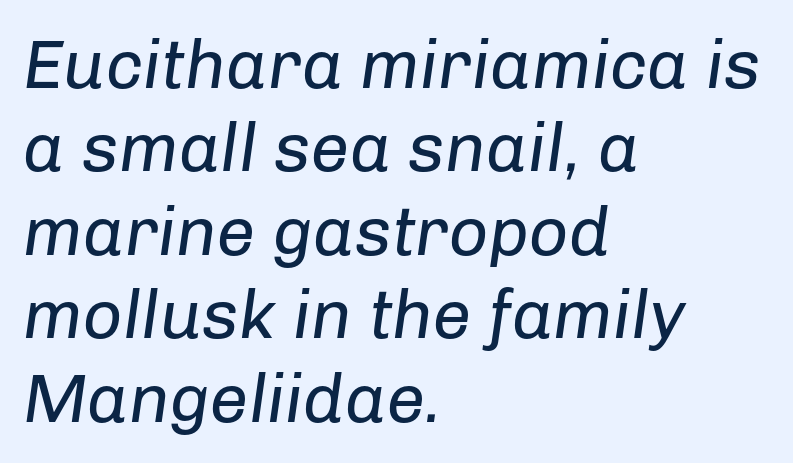
Q: Is the text bold? A: No.
Q: Is the text italic (slanted)? A: Yes, it leans right by about 8 degrees.
Q: Is the text underlined? A: No.
Q: How is the paragraph aligned? A: Left-aligned.
Q: Is the spacing between letters normal or unusually wide? A: Normal.
Q: Width (condensed, normal, or wide)? A: Normal.
Q: Stroke contrast? A: Low.
Q: x-height? A: Medium.
Q: Monospaced? A: No.
